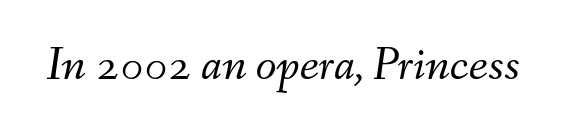
The image shows 48 px light type, italic (leaning right); set normal letter spacing, not underlined; medium stroke contrast and a small x-height.
